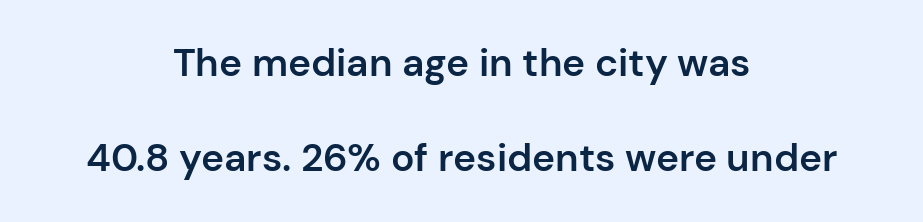
The image shows 39 px semibold sans-serif type, upright; set centered, loose line spacing (2.44x), normal letter spacing, not underlined; low stroke contrast and a medium x-height.
